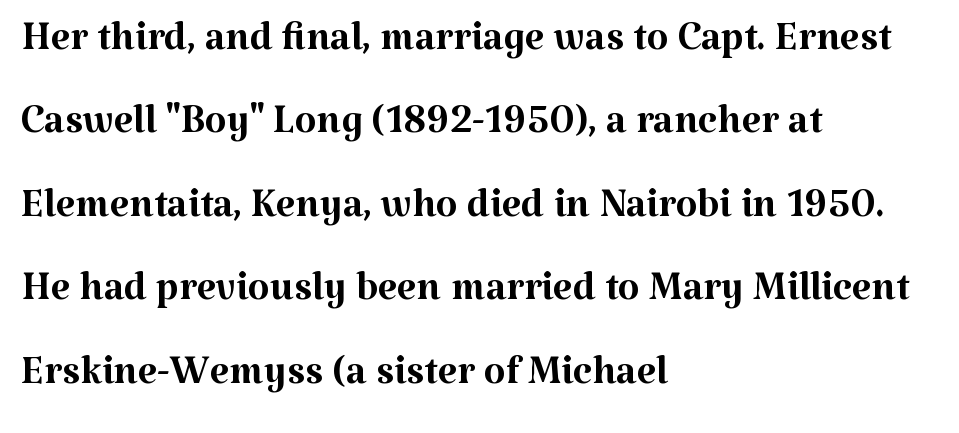
{"serif": "yes", "italic": "no", "bold": "no", "weight": "regular", "width": "normal", "stroke_contrast": "medium", "x_height": "medium", "monospaced": "no", "underline": "no", "align": "left", "line_spacing": "normal", "line_spacing_ratio": 1.49, "letter_spacing": "normal", "letter_spacing_em": 0.0, "glyph_px": 56}
